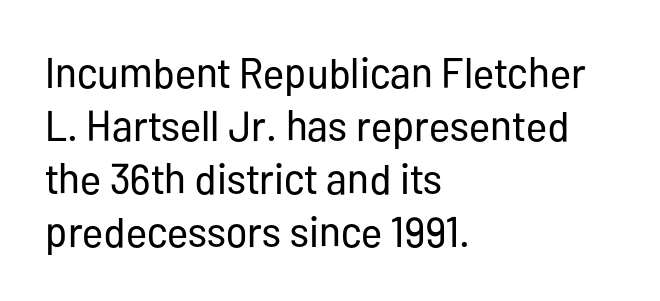
{"serif": "no", "italic": "no", "bold": "no", "weight": "regular", "width": "condensed", "stroke_contrast": "low", "x_height": "medium", "monospaced": "no", "underline": "no", "align": "left", "line_spacing_ratio": 1.23, "letter_spacing": "normal", "letter_spacing_em": 0.0, "glyph_px": 43}
